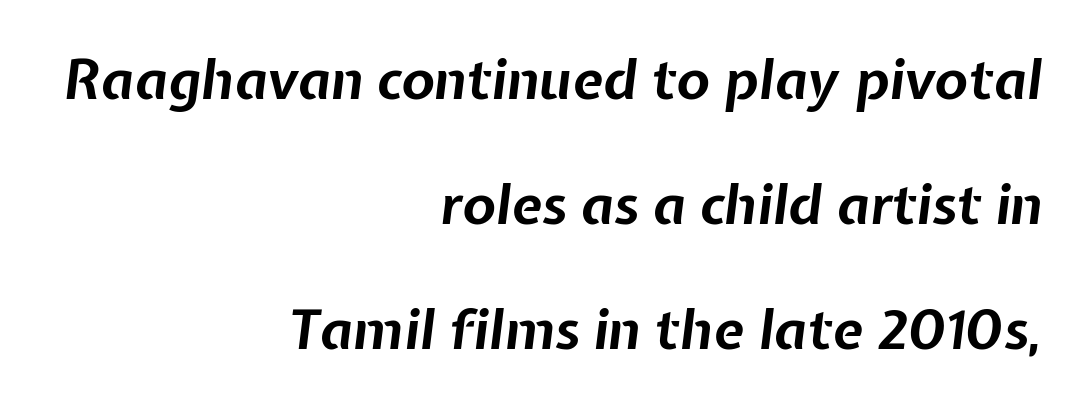
The lines are quadded right. Successive baselines arrive slowly, with a big drop between each. Here the designer chose a conventional face with non-uniform glyph widths. The space directly below the letters is spotless. Nobody touched the tracking dial on this one. Is the type bold? Yes — the strokes are clearly thick and heavy.
